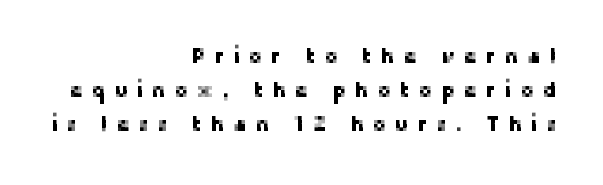
{"italic": "no", "underline": "no", "align": "right", "line_spacing": "normal", "line_spacing_ratio": 1.62, "letter_spacing": "wide", "letter_spacing_em": 0.4, "glyph_px": 21}
